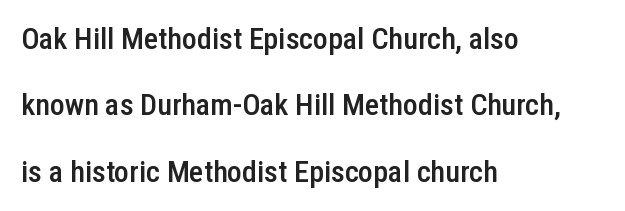
This is the regular roman posture of the typeface. Where is the straight margin? On the left. The baseline area is clear. Letterform terminals end flat and unadorned throughout the passage.
